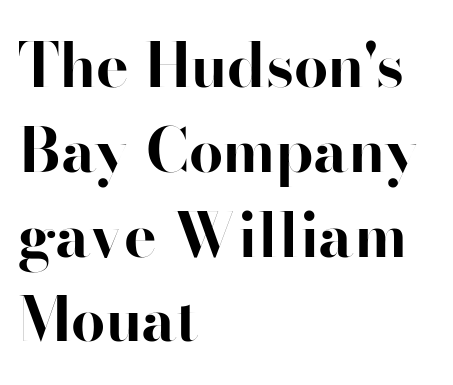
The image shows 61 px bold sans-serif type, upright; set left-aligned, normal line spacing (1.39x), normal letter spacing, not underlined; high stroke contrast and a small x-height.
